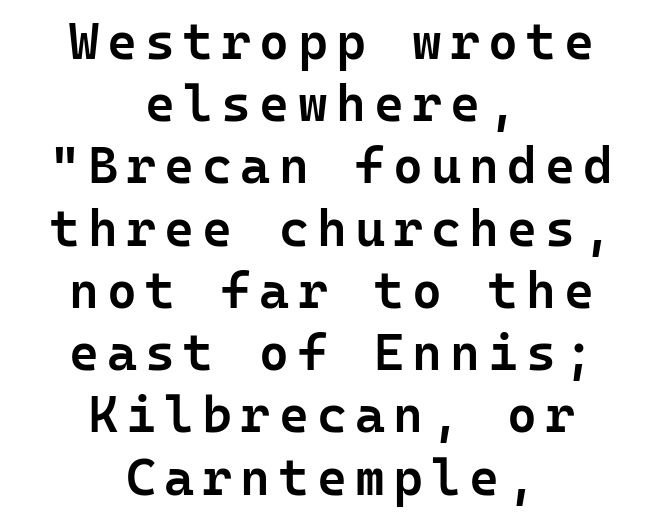
Notice how the stems are strictly vertical — no italics here. Centered paragraph, ragged on both sides. This sample has the even, mechanical cadence of fixed-width lettering. Weight: semibold (demi).
